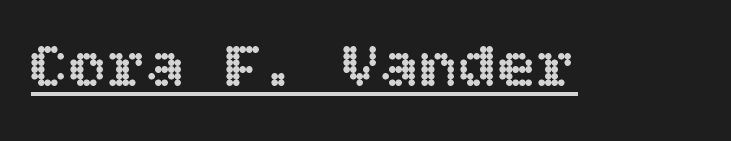
Q: Is the text italic (slanted)? A: No, it is upright.
Q: Is the text underlined? A: Yes.
Q: Is the spacing between letters normal or unusually wide? A: Normal.
Q: Width (condensed, normal, or wide)? A: Normal.
Q: x-height? A: Large.
